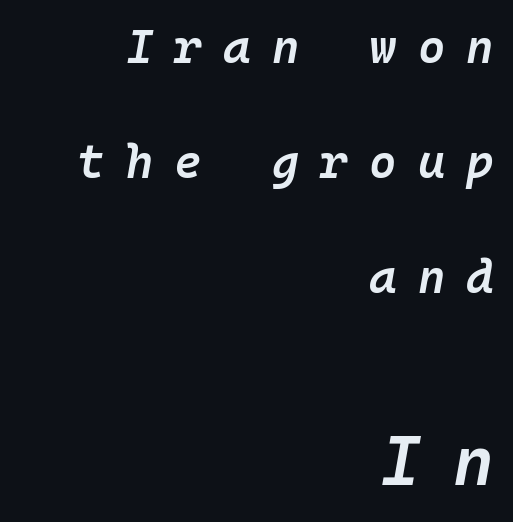
{"italic": "yes", "lean": "right", "slant_degrees": 10, "bold": "semi", "weight": "semibold", "width": "normal", "stroke_contrast": "low", "x_height": "medium", "monospaced": "yes", "underline": "no", "align": "right", "line_spacing": "loose", "line_spacing_ratio": 2.45, "letter_spacing": "wide", "letter_spacing_em": 0.45, "larger_block": "second", "size_ratio": 1.49, "glyph_px": 70}
